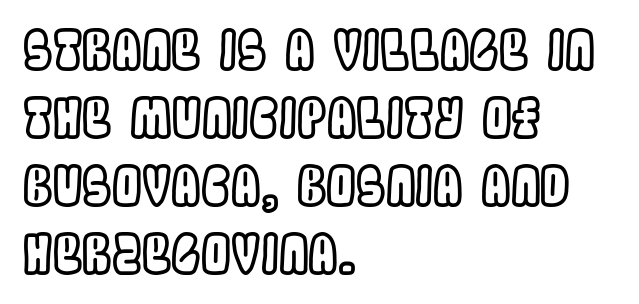
Q: Is the text italic (slanted)? A: No, it is upright.
Q: Is the text underlined? A: No.
Q: How is the paragraph aligned? A: Left-aligned.
Q: Is the spacing between letters normal or unusually wide? A: Normal.
Q: Is the spacing between lines tight, normal or loose? A: Normal.
Q: Width (condensed, normal, or wide)? A: Condensed.
Q: x-height? A: Large.
Q: Monospaced? A: No.
